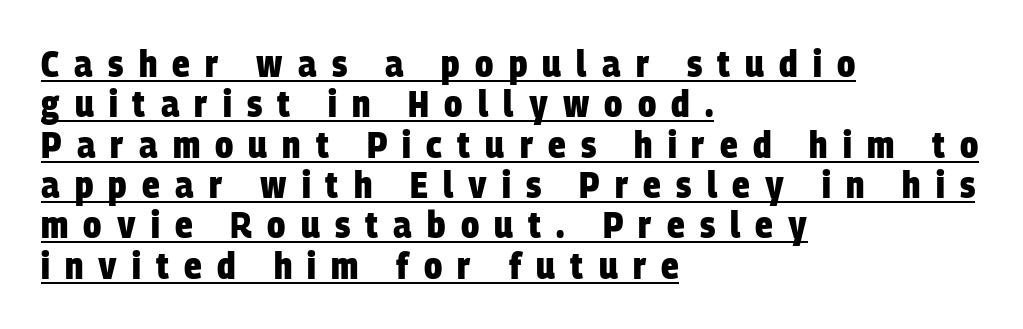
Q: Is the text bold? A: Yes.
Q: Is the typeface a serif or a sans-serif typeface? A: Sans-serif.
Q: Is the text underlined? A: Yes.
Q: How is the paragraph aligned? A: Left-aligned.
Q: Is the spacing between letters normal or unusually wide? A: Unusually wide.
Q: Is the spacing between lines tight, normal or loose? A: Tight.
Q: Width (condensed, normal, or wide)? A: Condensed.
Q: Stroke contrast? A: Low.
Q: x-height? A: Large.
Q: Monospaced? A: No.
